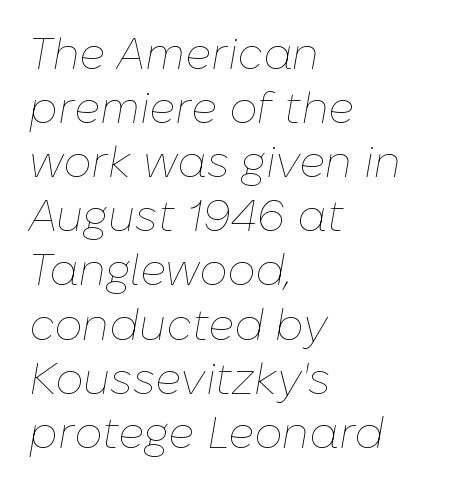
Stem width sits at or under what a default text font uses. Quick note: italic. Is this a fixed-width face? No — the glyphs have proportional, varying widths. The lines are quadded left. In terms of letterspacing, this is plain default setting. Bare-footed words on every line.
